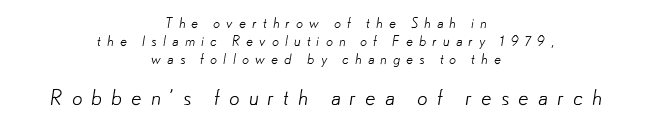
The image shows 21 px text type; set centered, normal line spacing (1.28x), unusually wide letter spacing (+0.42 em), not underlined; the second (bottom) block is 1.5x larger.
